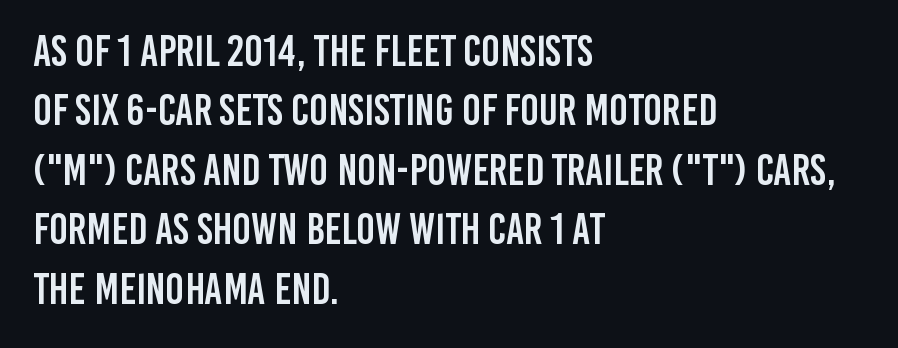
{"serif": "no", "italic": "no", "width": "condensed", "stroke_contrast": "low", "x_height": "large", "monospaced": "no", "underline": "no", "align": "left", "line_spacing": "normal", "line_spacing_ratio": 1.35, "letter_spacing": "normal", "letter_spacing_em": 0.0, "glyph_px": 44}
